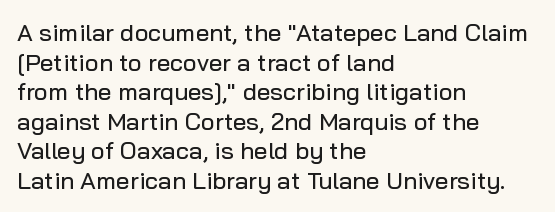
The rag falls on the right side of this text block. This sample uses an upright cut, with every glyph sitting square on the baseline. This sample uses plain, unmodified letter spacing. The strip under each line holds only bare page.
